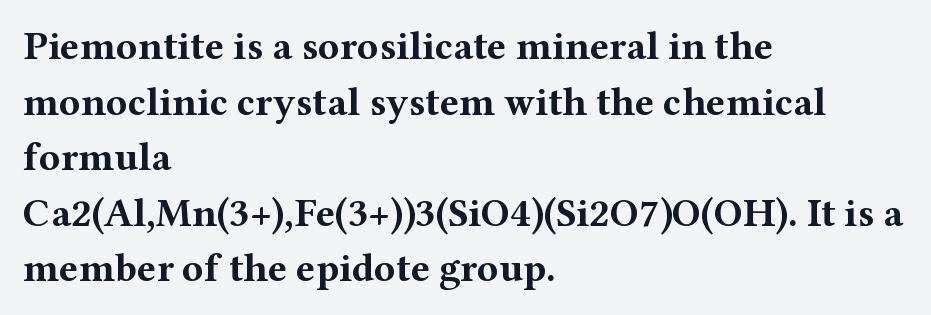
Q: Is the text bold? A: Yes.
Q: Is the text italic (slanted)? A: No, it is upright.
Q: Is the typeface a serif or a sans-serif typeface? A: Serif.
Q: Is the text underlined? A: No.
Q: How is the paragraph aligned? A: Left-aligned.
Q: Is the spacing between letters normal or unusually wide? A: Normal.
Q: Is the spacing between lines tight, normal or loose? A: Normal.
Q: Width (condensed, normal, or wide)? A: Wide.
Q: Stroke contrast? A: Medium.
Q: x-height? A: Medium.
Q: Monospaced? A: No.
